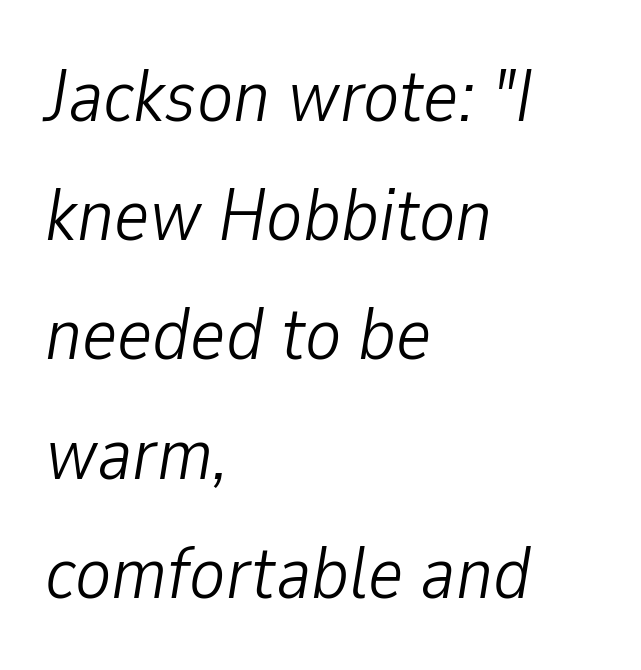
The image shows 75 px light, condensed type, italic (leaning right); set left-aligned, normal line spacing (1.59x), normal letter spacing, not underlined; low stroke contrast and a medium x-height.
